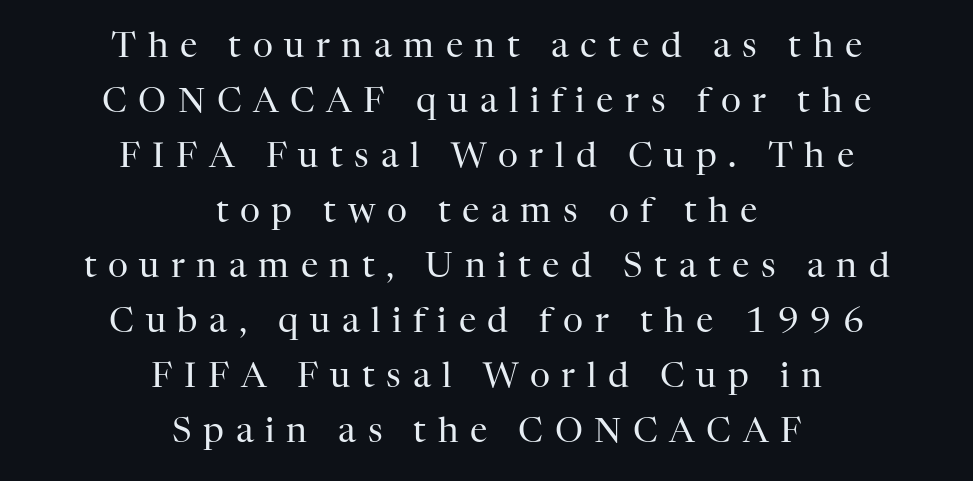
Q: Is the text bold? A: No.
Q: Is the text italic (slanted)? A: No, it is upright.
Q: Is the typeface a serif or a sans-serif typeface? A: Serif.
Q: Is the text underlined? A: No.
Q: How is the paragraph aligned? A: Centered.
Q: Is the spacing between letters normal or unusually wide? A: Unusually wide.
Q: Is the spacing between lines tight, normal or loose? A: Normal.
Q: Width (condensed, normal, or wide)? A: Normal.
Q: Stroke contrast? A: High.
Q: x-height? A: Medium.
Q: Monospaced? A: No.
